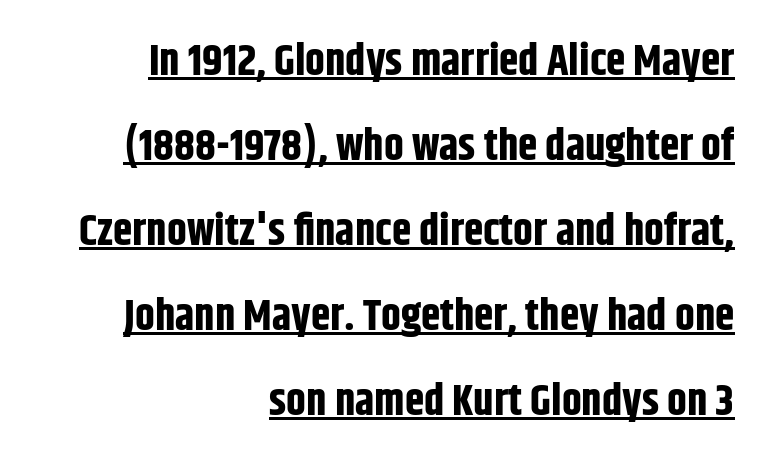
Varying glyph widths throughout — classic text-font behaviour. Tracking here is standard; glyphs follow each other at the usual distance. Whoever set this chose breathing room over compactness in the vertical rhythm. The typesetter has applied underlining to the passage shown. The typeface chosen for these lines omits serifs.
